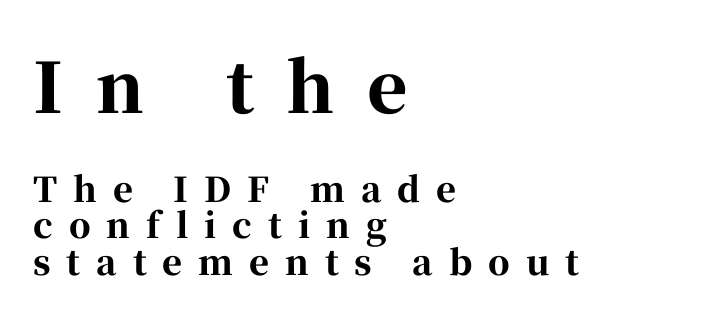
{"serif": "yes", "italic": "no", "bold": "yes", "weight": "bold", "width": "normal", "stroke_contrast": "high", "x_height": "medium", "monospaced": "no", "underline": "no", "align": "left", "line_spacing": "tight", "line_spacing_ratio": 1.07, "letter_spacing": "wide", "letter_spacing_em": 0.47, "larger_block": "first", "size_ratio": 2.03, "glyph_px": 69}
